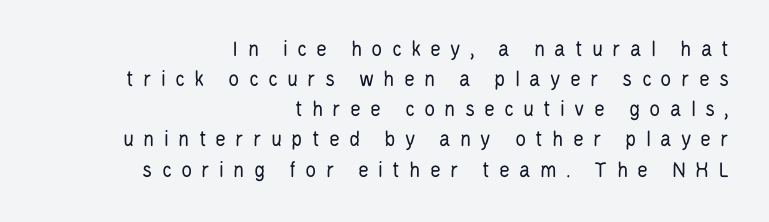
The image shows 23 px text type, upright; set right-aligned, normal line spacing (1.31x), unusually wide letter spacing (+0.4 em), not underlined.
